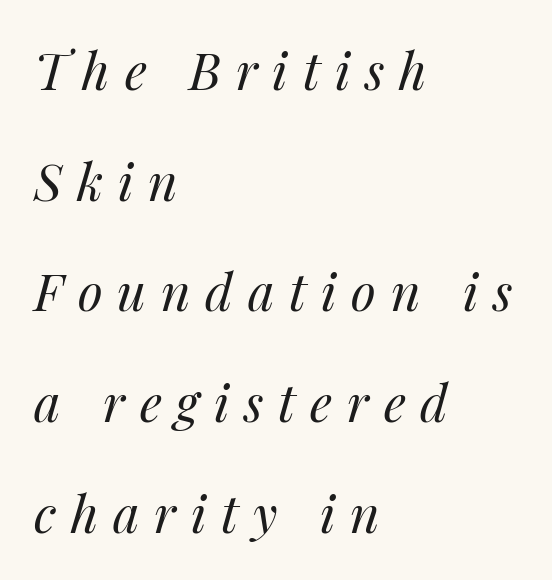
The image shows 51 px regular-weight type, italic (leaning right); set left-aligned, loose line spacing (2.17x), unusually wide letter spacing (+0.29 em), not underlined; medium stroke contrast and a medium x-height.
